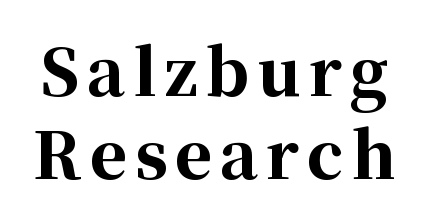
Q: Is the text bold? A: Yes.
Q: Is the text italic (slanted)? A: No, it is upright.
Q: Is the typeface a serif or a sans-serif typeface? A: Serif.
Q: Is the text underlined? A: No.
Q: Is the spacing between lines tight, normal or loose? A: Normal.
Q: Width (condensed, normal, or wide)? A: Normal.
Q: Stroke contrast? A: High.
Q: x-height? A: Medium.
Q: Monospaced? A: No.
